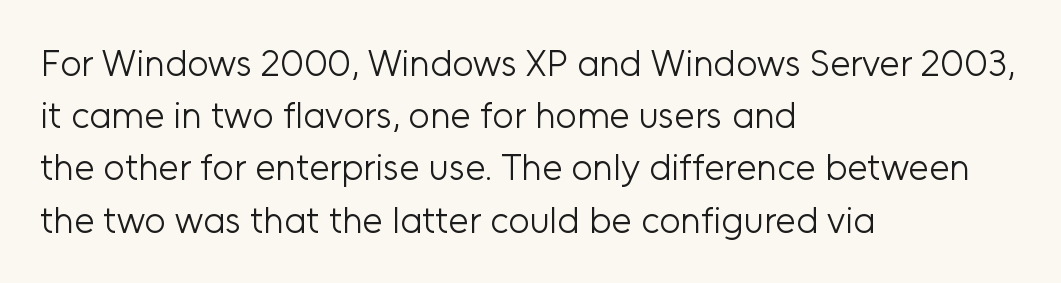
The compositor pushed each line to the left boundary. Regular leading. The face looks like a standard text weight, possibly lighter. This rendering features lettering with no underline. Does extra space separate the letters? No, they use regular spacing.
